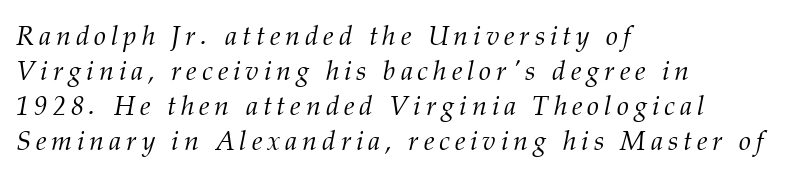
Has an underline been added? It has not. In terms of posture, this sample is oblique. Does the copy run flush right? No — it runs flush left. Summary of vertical rhythm: regular, with standard interline spacing. Heft: none added — not bold.
